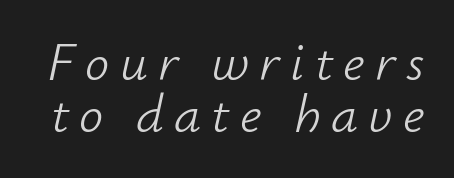
{"italic": "yes", "lean": "right", "slant_degrees": 12, "bold": "no", "weight": "light", "width": "normal", "stroke_contrast": "low", "x_height": "small", "monospaced": "no", "underline": "no", "line_spacing": "tight", "line_spacing_ratio": 0.96, "glyph_px": 54}
